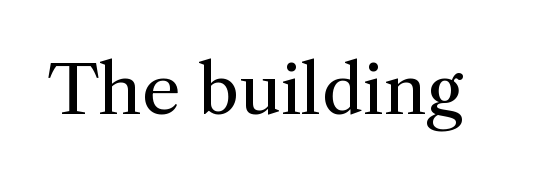
{"serif": "yes", "italic": "no", "bold": "no", "weight": "regular", "width": "normal", "stroke_contrast": "medium", "x_height": "medium", "monospaced": "no", "underline": "no", "letter_spacing": "normal", "letter_spacing_em": 0.0, "glyph_px": 68}
